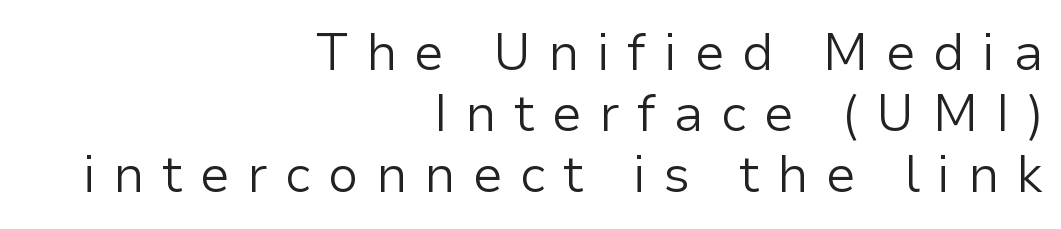
Q: Is the text bold? A: No.
Q: Is the text italic (slanted)? A: No, it is upright.
Q: Is the typeface a serif or a sans-serif typeface? A: Sans-serif.
Q: Is the text underlined? A: No.
Q: How is the paragraph aligned? A: Right-aligned.
Q: Is the spacing between letters normal or unusually wide? A: Unusually wide.
Q: Width (condensed, normal, or wide)? A: Normal.
Q: Stroke contrast? A: Low.
Q: x-height? A: Medium.
Q: Monospaced? A: No.
